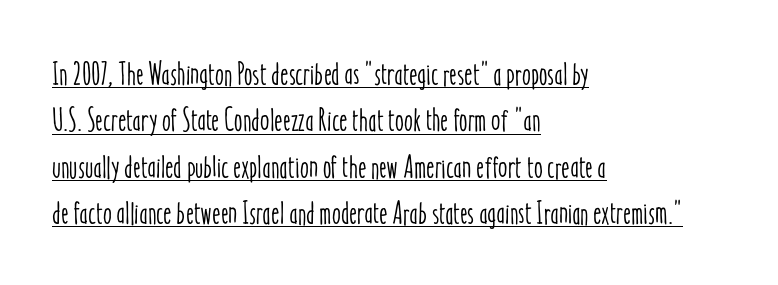
Q: Is the text italic (slanted)? A: No, it is upright.
Q: Is the text underlined? A: Yes.
Q: How is the paragraph aligned? A: Left-aligned.
Q: Is the spacing between letters normal or unusually wide? A: Normal.
Q: Is the spacing between lines tight, normal or loose? A: Normal.
Q: Width (condensed, normal, or wide)? A: Condensed.
Q: Stroke contrast? A: Low.
Q: x-height? A: Medium.
Q: Monospaced? A: No.
